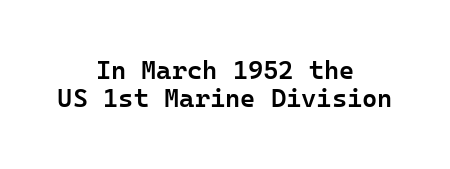
The image shows 26 px text type, upright; set centered, tight line spacing (1.08x), normal letter spacing, not underlined.
